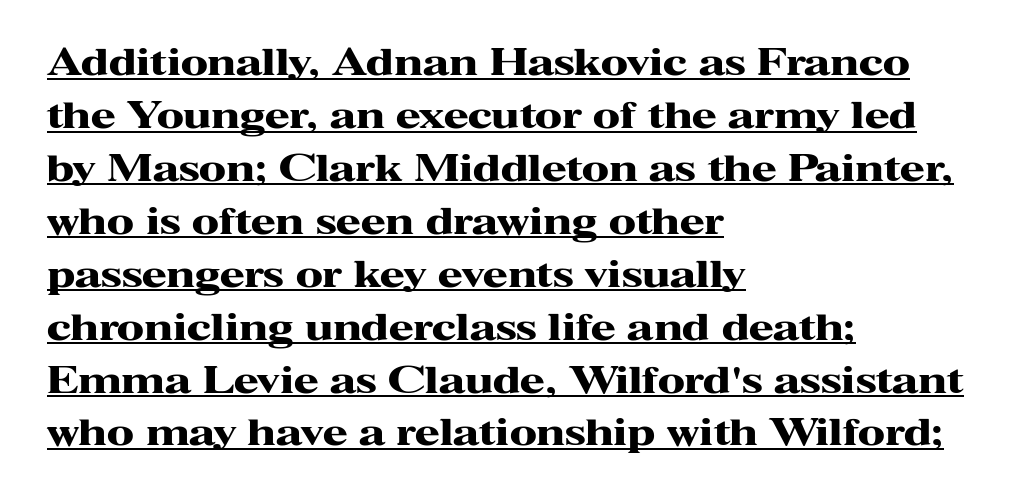
Students, this is bold: see how much ink each stroke carries. This sample has the flowing, uneven cadence of proportional lettering. Successive baselines arrive at the customary interval. The rendering anchors every line to the left-hand side. Posture: upright roman.
